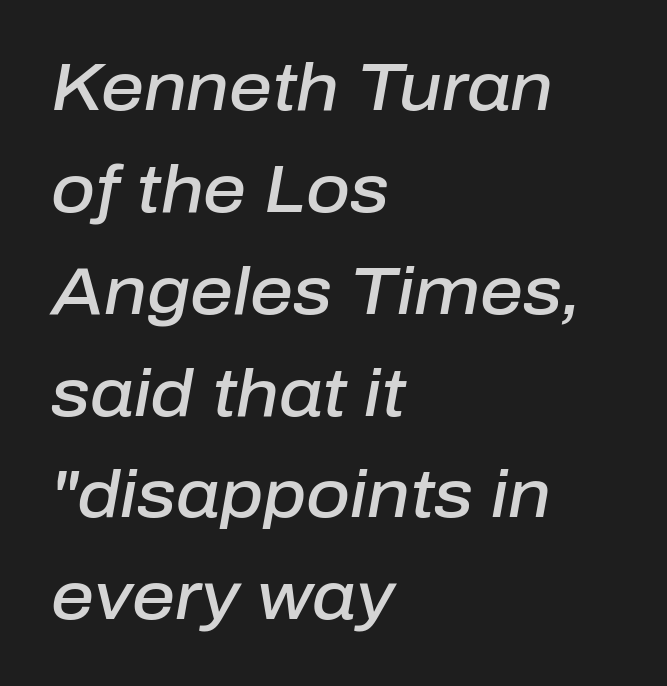
The image shows 67 px semibold type, italic (leaning right); set left-aligned, normal line spacing (1.52x), normal letter spacing, not underlined; low stroke contrast and a medium x-height.
